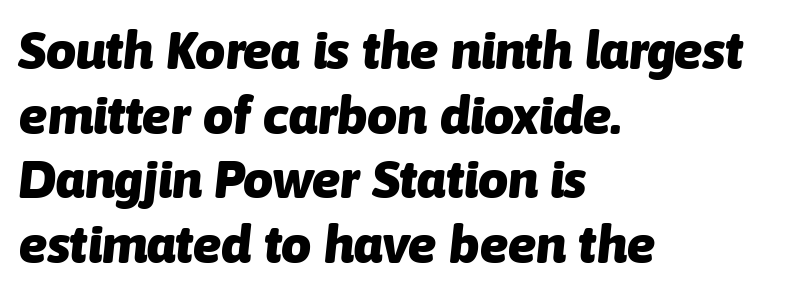
{"italic": "yes", "lean": "right", "slant_degrees": 6, "bold": "yes", "weight": "heavy", "width": "normal", "stroke_contrast": "low", "x_height": "medium", "monospaced": "no", "underline": "no", "align": "left", "line_spacing_ratio": 1.22, "letter_spacing": "normal", "letter_spacing_em": 0.0, "glyph_px": 53}
